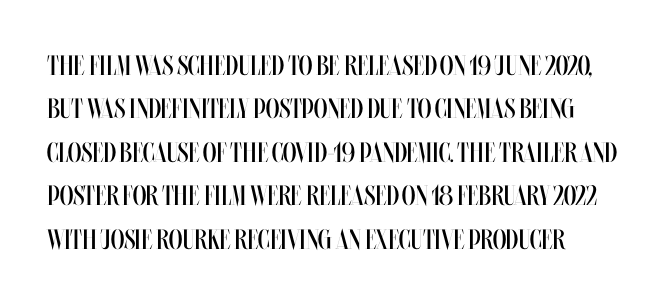
Nothing unusual about the tracking: characters are spaced as the font intends. This is roman type, the default non-slanted kind. Descenders are the only things crossing below the line. The line-height multiplier appears to be the usual default.
